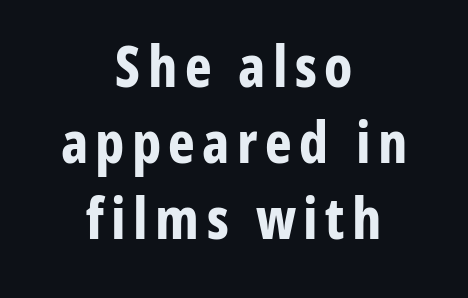
The image shows 57 px bold, condensed sans-serif type, upright; set centered, normal line spacing (1.33x), not underlined; low stroke contrast and a medium x-height.
